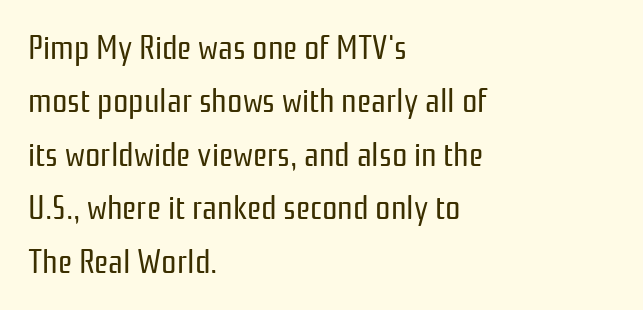
The image shows 34 px regular-weight, condensed sans-serif type, upright; set left-aligned, normal line spacing (1.57x), normal letter spacing, not underlined; low stroke contrast and a medium x-height.
